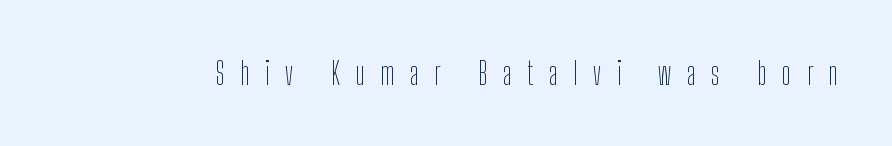
Q: Is the text bold? A: No.
Q: Is the text italic (slanted)? A: No, it is upright.
Q: Is the typeface a serif or a sans-serif typeface? A: Sans-serif.
Q: Is the text underlined? A: No.
Q: Is the spacing between letters normal or unusually wide? A: Unusually wide.
Q: Width (condensed, normal, or wide)? A: Condensed.
Q: Stroke contrast? A: Low.
Q: x-height? A: Medium.
Q: Monospaced? A: No.
